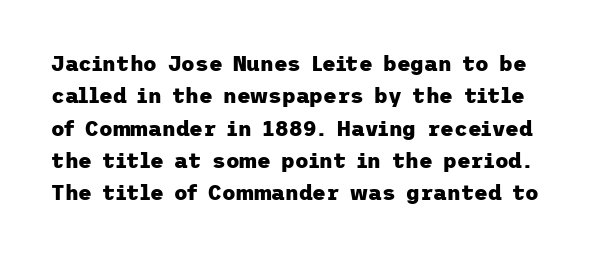
Do the letters lean? They stand straight. Heavy-handed strokes throughout: this text is bold. The horizontal fit of the characters is conventional and even. Check under the words: just untouched page. Does the leading feel generous? No, just average.
